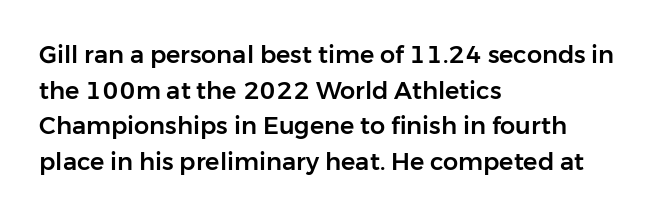
Q: Is the text italic (slanted)? A: No, it is upright.
Q: Is the text underlined? A: No.
Q: How is the paragraph aligned? A: Left-aligned.
Q: Is the spacing between letters normal or unusually wide? A: Normal.
Q: Is the spacing between lines tight, normal or loose? A: Normal.
